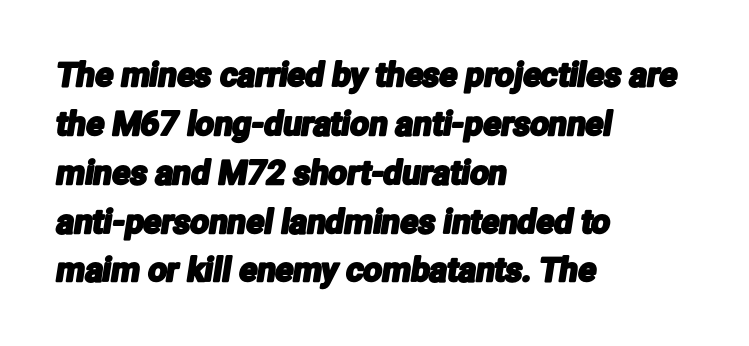
Q: Is the typeface a serif or a sans-serif typeface? A: Sans-serif.
Q: Is the text underlined? A: No.
Q: How is the paragraph aligned? A: Left-aligned.
Q: Is the spacing between letters normal or unusually wide? A: Normal.
Q: Is the spacing between lines tight, normal or loose? A: Normal.
Q: Width (condensed, normal, or wide)? A: Condensed.
Q: Stroke contrast? A: Low.
Q: x-height? A: Medium.
Q: Monospaced? A: No.
